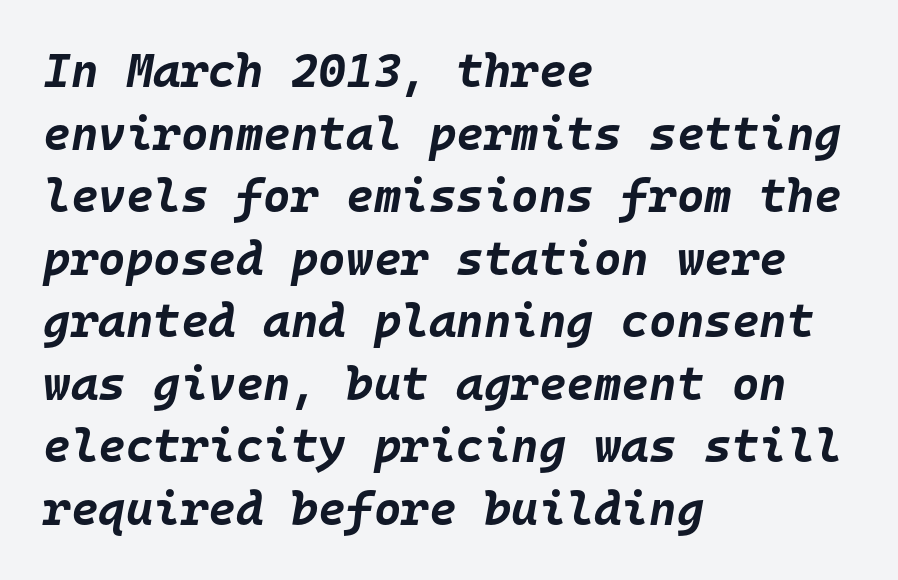
The image shows 47 px bold type, italic (leaning right), monospaced; set left-aligned, normal line spacing (1.33x), normal letter spacing, not underlined; low stroke contrast and a large x-height.
